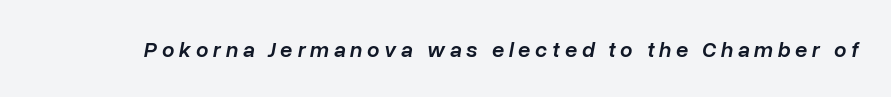
Q: Is the text bold? A: Semi-bold.
Q: Is the text italic (slanted)? A: Yes, it leans right by about 10 degrees.
Q: Is the text underlined? A: No.
Q: Is the spacing between letters normal or unusually wide? A: Unusually wide.
